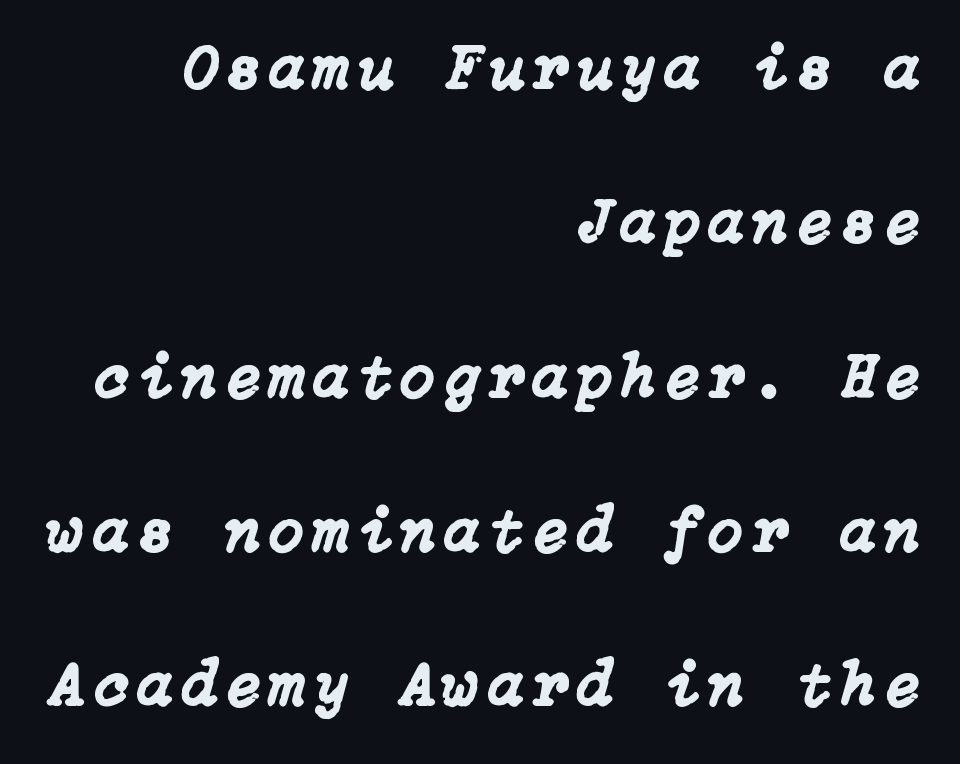
The image shows 63 px text type, italic (leaning right); set right-aligned, loose line spacing (2.45x), not underlined; low stroke contrast and a medium x-height.
